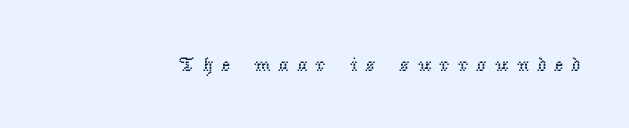
The image shows 20 px text type, upright; set unusually wide letter spacing (+0.39 em), not underlined.
